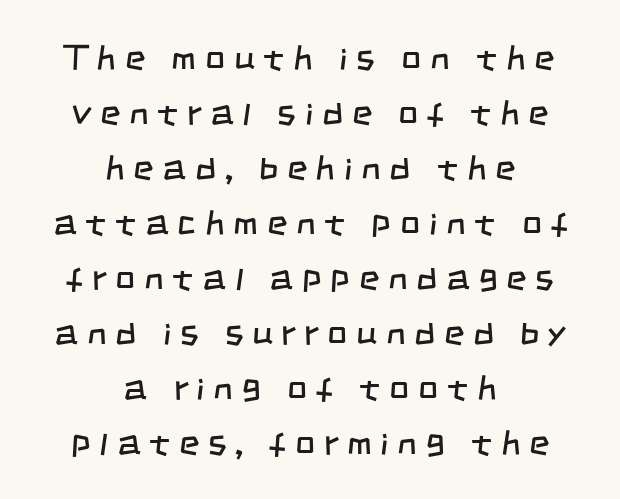
The image shows 35 px regular-weight, condensed sans-serif type; set centered, normal line spacing (1.57x), unusually wide letter spacing (+0.25 em), not underlined; low stroke contrast and a large x-height.
